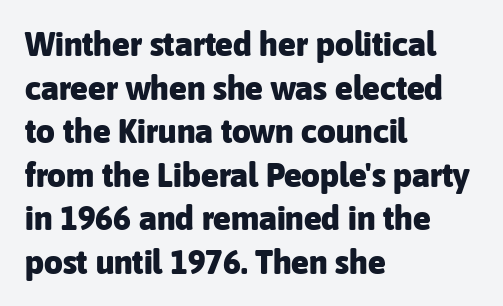
{"serif": "no", "italic": "no", "bold": "yes", "weight": "heavy", "width": "normal", "stroke_contrast": "low", "x_height": "medium", "monospaced": "no", "underline": "no", "align": "left", "line_spacing": "normal", "line_spacing_ratio": 1.32, "letter_spacing": "normal", "letter_spacing_em": 0.0, "glyph_px": 33}
